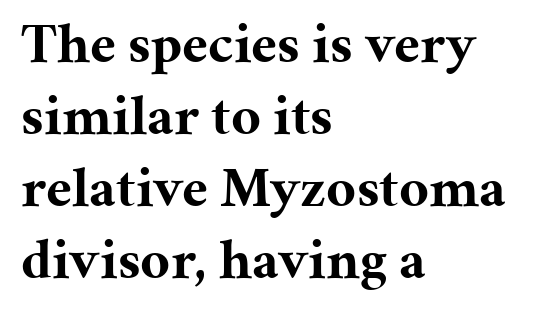
Are there feet on the stems? There are — it's a serif. Character widths vary here, with narrow letters taking less room than wide ones. Every stem runs plumb, perpendicular to the baseline. Strokes here are thick enough to call this a true bold. The text block is weighted toward the left margin, trailing off unevenly rightward. Decoration check: the copy has no underline.
